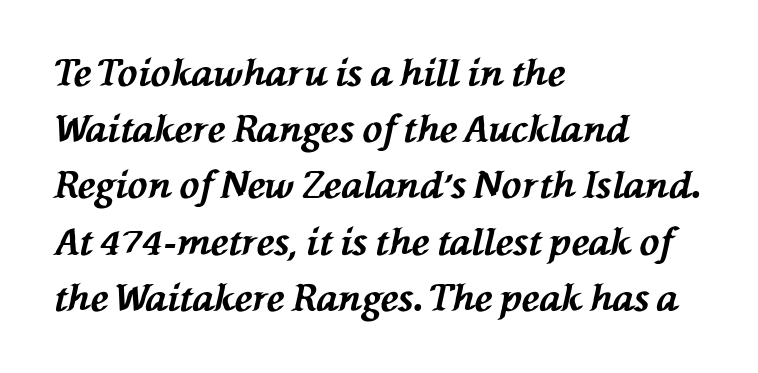
Note the varied advance widths — an 'i' is clearly narrower than an 'm'. Line beginnings align vertically; line endings do not. Posture: slanted. The gaps between neighbouring characters are ordinary and unremarkable. Set as a true bold cut, around the 700 mark. Horizontal bands of white between lines are of average thickness.
